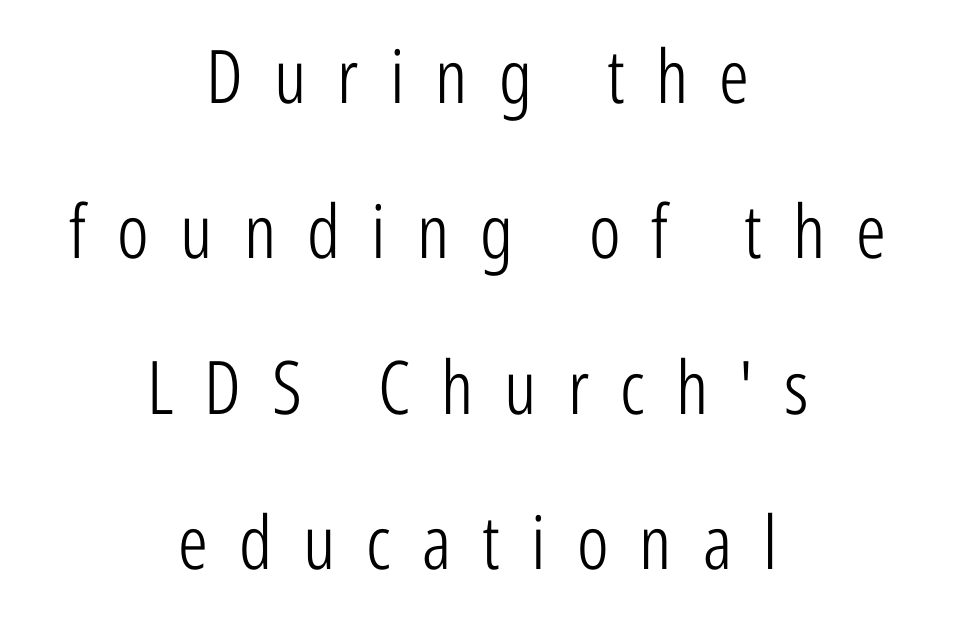
{"serif": "no", "italic": "no", "bold": "no", "weight": "light", "width": "condensed", "stroke_contrast": "low", "x_height": "medium", "monospaced": "no", "underline": "no", "align": "center", "line_spacing": "loose", "line_spacing_ratio": 2.1, "letter_spacing": "wide", "letter_spacing_em": 0.42, "glyph_px": 74}
